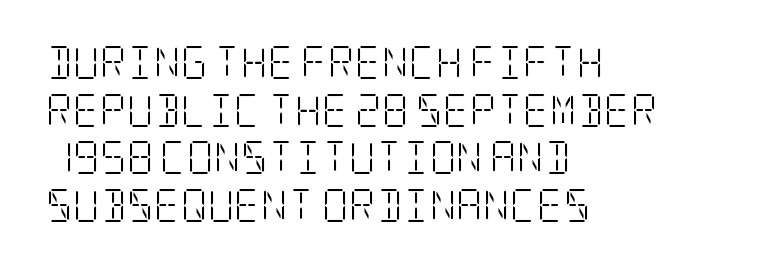
Weight: regular or lighter. Interline gaps are of average width in this sample. To sum up the face: it has serifs. If you drew a ruler down the left edge, every line would touch it. Just letters on the line, the space beneath them empty.
